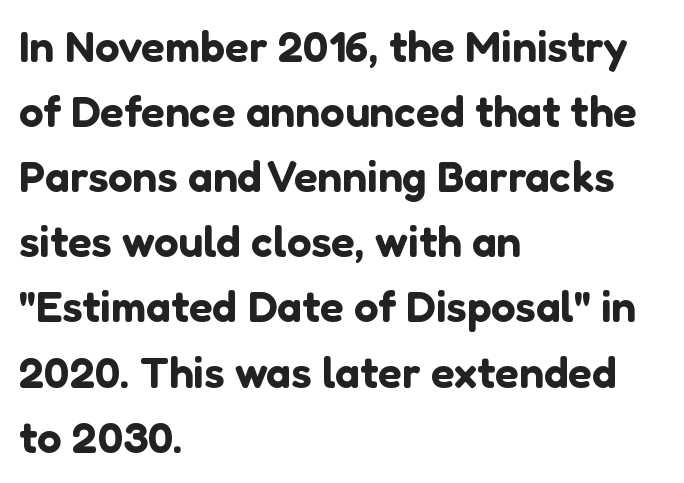
{"serif": "no", "italic": "no", "width": "normal", "stroke_contrast": "low", "x_height": "medium", "monospaced": "no", "underline": "no", "align": "left", "line_spacing": "normal", "line_spacing_ratio": 1.48, "letter_spacing": "normal", "letter_spacing_em": 0.0, "glyph_px": 44}
